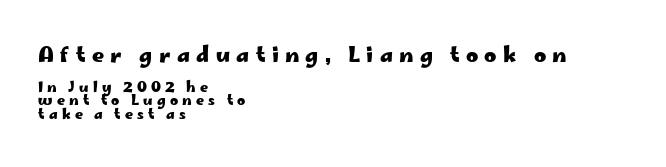
The passage shown stacks its lines with hardly any gap. Observe the wide spacing: letters keep a clear distance from each other. Each glyph is drawn with heavy, bold strokes. The gap between lines stays unmarked. Upright lettering throughout.
